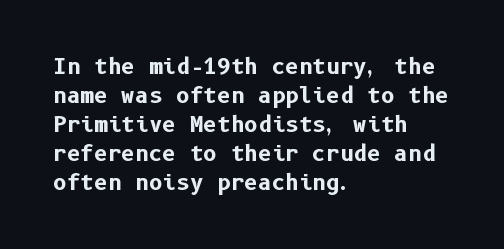
{"italic": "no", "bold": "yes", "underline": "no", "align": "left", "line_spacing": "normal", "line_spacing_ratio": 1.38, "letter_spacing": "normal", "letter_spacing_em": 0.0, "glyph_px": 21}
